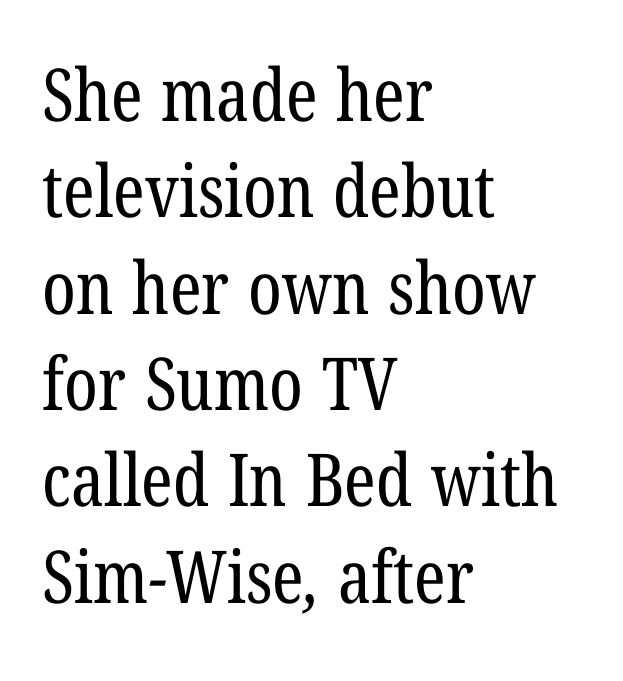
The image shows 73 px regular-weight, condensed serif type; set left-aligned, normal line spacing (1.32x), normal letter spacing, not underlined; low stroke contrast and a medium x-height.
